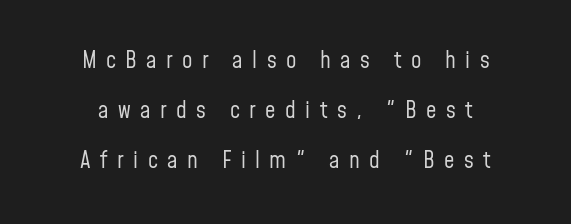
Q: Is the text bold? A: No.
Q: Is the text italic (slanted)? A: No, it is upright.
Q: Is the text underlined? A: No.
Q: How is the paragraph aligned? A: Centered.
Q: Is the spacing between letters normal or unusually wide? A: Unusually wide.
Q: Is the spacing between lines tight, normal or loose? A: Loose.
